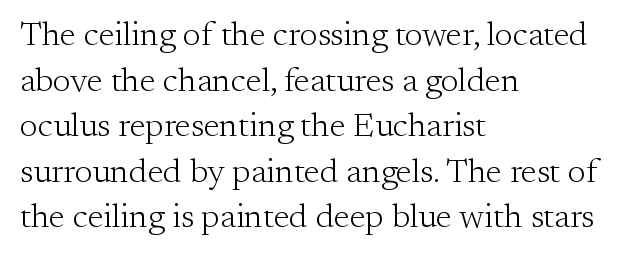
The text was rendered using a seriffed face with decorative stroke endings. The vertical gap from one line to the next is medium. The type is set solid horizontally, with unmodified tracking. The paragraph shown leans on its left margin. Unlike italic type, these characters show no tilt at all. The strokes are not fattened; the text isn't bold.
